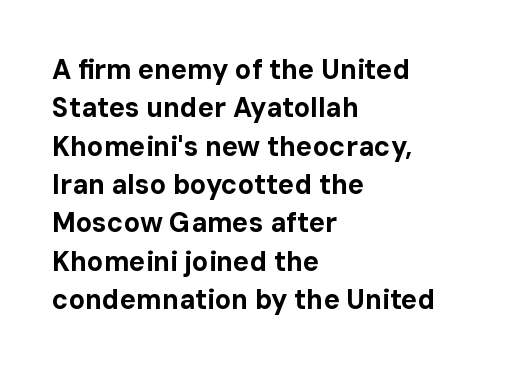
Q: Is the text bold? A: Yes.
Q: Is the text italic (slanted)? A: No, it is upright.
Q: Is the text underlined? A: No.
Q: How is the paragraph aligned? A: Left-aligned.
Q: Is the spacing between letters normal or unusually wide? A: Normal.
Q: Is the spacing between lines tight, normal or loose? A: Normal.
